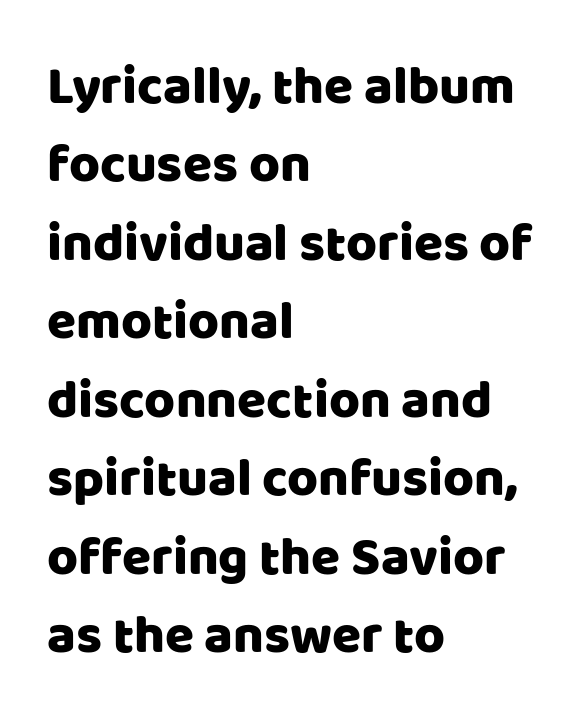
Q: Is the text italic (slanted)? A: No, it is upright.
Q: Is the typeface a serif or a sans-serif typeface? A: Sans-serif.
Q: Is the text underlined? A: No.
Q: How is the paragraph aligned? A: Left-aligned.
Q: Is the spacing between letters normal or unusually wide? A: Normal.
Q: Is the spacing between lines tight, normal or loose? A: Normal.
Q: Width (condensed, normal, or wide)? A: Normal.
Q: Stroke contrast? A: Low.
Q: x-height? A: Large.
Q: Monospaced? A: No.
